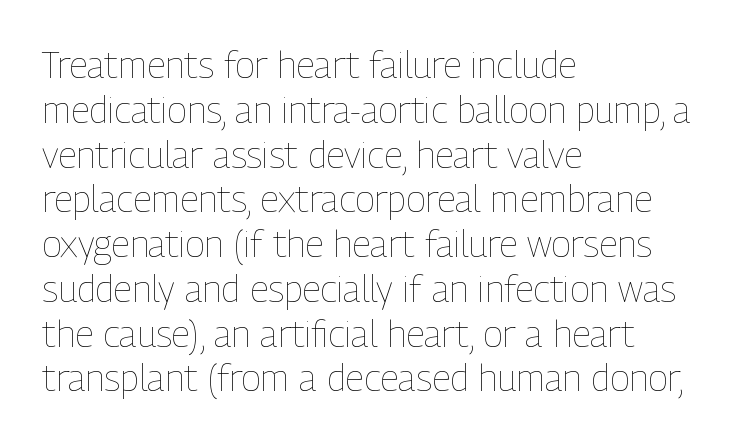
{"italic": "no", "bold": "no", "weight": "thin", "width": "condensed", "stroke_contrast": "low", "x_height": "medium", "monospaced": "no", "underline": "no", "align": "left", "line_spacing_ratio": 1.21, "letter_spacing": "normal", "letter_spacing_em": 0.0, "glyph_px": 37}
